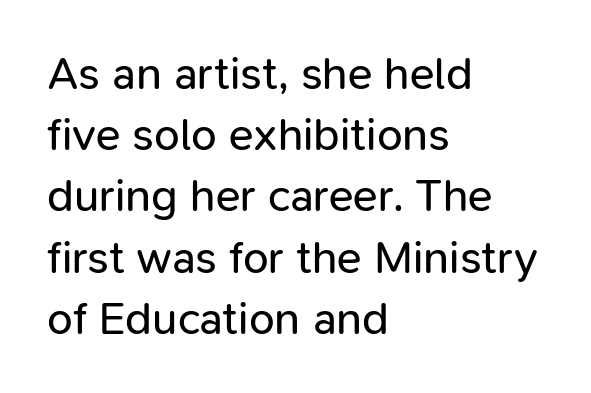
It's the straight-up-and-down kind of type. The glyphs are unaccompanied by any horizontal stroke below them. Inter-character spacing is left at the font's built-in metrics. Horizontally, the lines are justified to the leading edge only.
